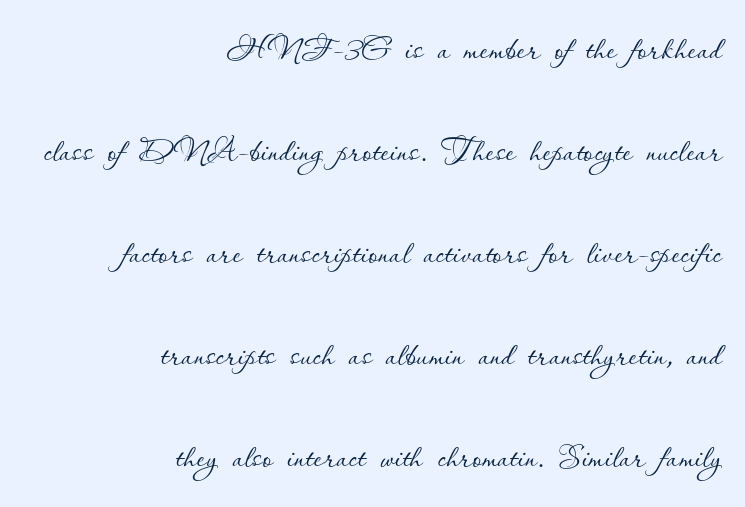
{"bold": "no", "weight": "thin", "width": "normal", "stroke_contrast": "low", "x_height": "small", "monospaced": "no", "underline": "no", "align": "right", "line_spacing": "loose", "line_spacing_ratio": 2.22, "letter_spacing": "normal", "letter_spacing_em": 0.0, "glyph_px": 46}
